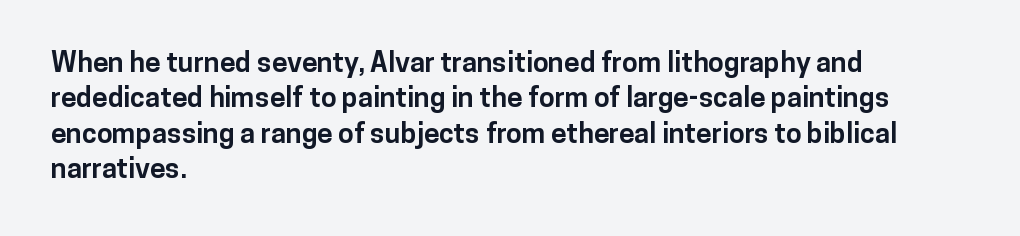
Q: Is the text bold? A: Yes.
Q: Is the text italic (slanted)? A: No, it is upright.
Q: Is the typeface a serif or a sans-serif typeface? A: Sans-serif.
Q: Is the text underlined? A: No.
Q: How is the paragraph aligned? A: Left-aligned.
Q: Is the spacing between letters normal or unusually wide? A: Normal.
Q: Is the spacing between lines tight, normal or loose? A: Normal.
Q: Width (condensed, normal, or wide)? A: Normal.
Q: Stroke contrast? A: Low.
Q: x-height? A: Medium.
Q: Monospaced? A: No.
